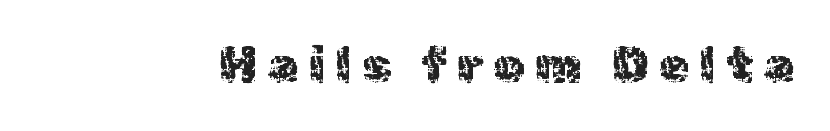
Q: Is the text italic (slanted)? A: No, it is upright.
Q: Is the typeface a serif or a sans-serif typeface? A: Sans-serif.
Q: Is the text underlined? A: No.
Q: Is the spacing between letters normal or unusually wide? A: Unusually wide.
Q: Width (condensed, normal, or wide)? A: Normal.
Q: x-height? A: Medium.
Q: Monospaced? A: No.
